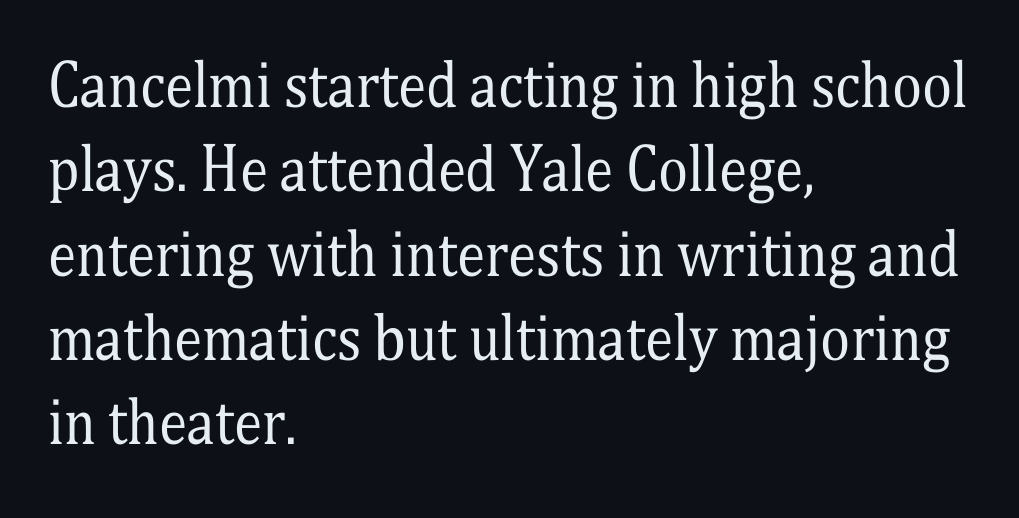
The ragged edge is on the right, which tells us the setting is flush left. Summary of weight: not heavy and not bold. These lines sit exactly where default settings would place them. The lettering stays uniformly vertical, giving the passage a roman look. Just letters on the line, the space beneath them empty. Each letter keeps its own natural width here, so spacing adapts to shape.
